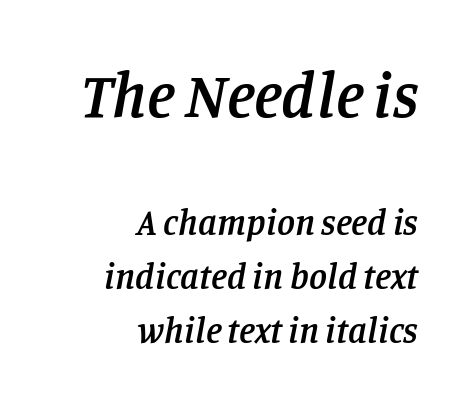
The image shows 63 px semibold serif type, italic (leaning right); set right-aligned, normal line spacing (1.49x), normal letter spacing, not underlined; the first (top) block is 1.75x larger; low stroke contrast and a large x-height.
